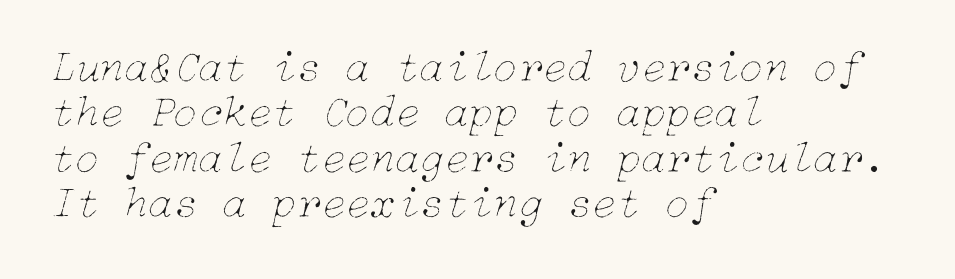
{"italic": "yes", "lean": "right", "slant_degrees": 15, "bold": "no", "weight": "thin", "width": "normal", "stroke_contrast": "low", "x_height": "medium", "underline": "no", "align": "left", "line_spacing": "tight", "line_spacing_ratio": 1.01, "letter_spacing": "normal", "letter_spacing_em": 0.0, "glyph_px": 45}
